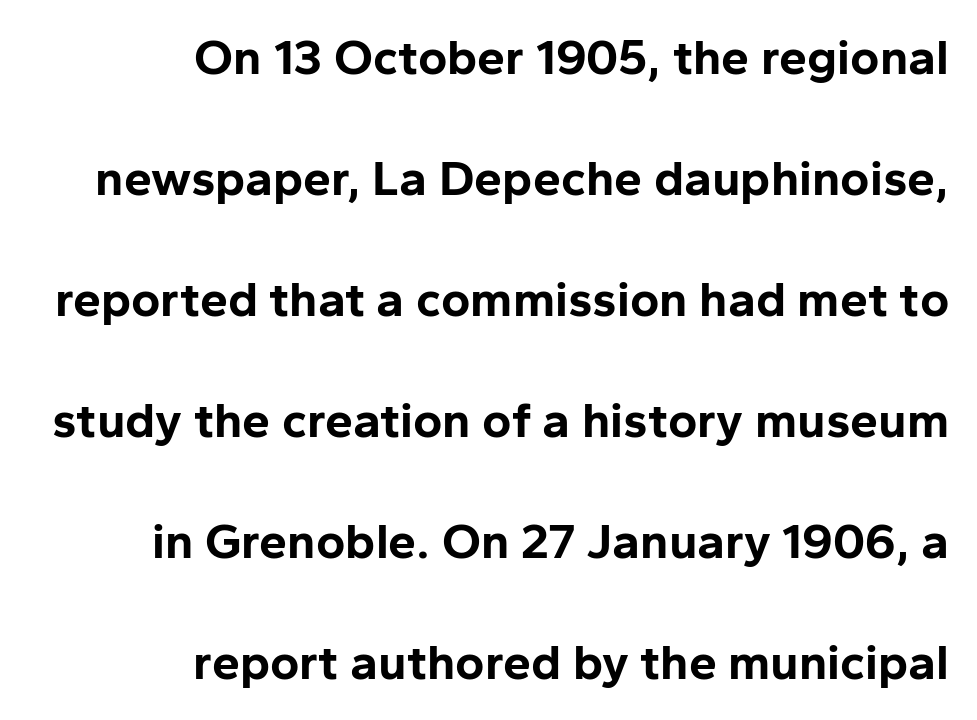
Rendered with straight, roman letterforms. This is heavy type, rendered in bold. All the whitespace from short lines collects on the left. Rule under the text: the space is simply empty. Each letter keeps its own natural width here, so spacing adapts to shape. Horizontal bands of white between lines are thick stripes.
